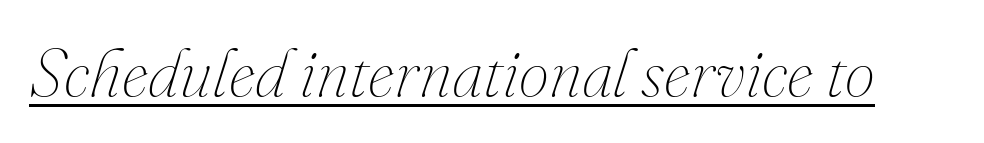
The image shows 68 px thin type, italic (leaning right); set normal letter spacing, underlined; medium stroke contrast and a small x-height.
